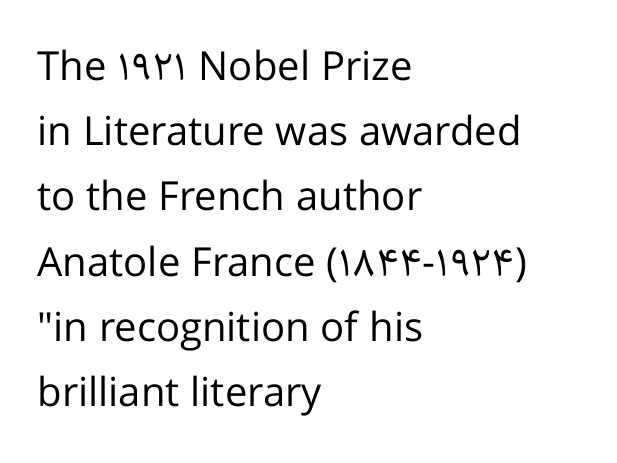
Q: Is the text bold? A: No.
Q: Is the text italic (slanted)? A: No, it is upright.
Q: Is the typeface a serif or a sans-serif typeface? A: Sans-serif.
Q: Is the text underlined? A: No.
Q: How is the paragraph aligned? A: Left-aligned.
Q: Is the spacing between letters normal or unusually wide? A: Normal.
Q: Is the spacing between lines tight, normal or loose? A: Normal.
Q: Width (condensed, normal, or wide)? A: Normal.
Q: Stroke contrast? A: Low.
Q: x-height? A: Medium.
Q: Monospaced? A: No.
